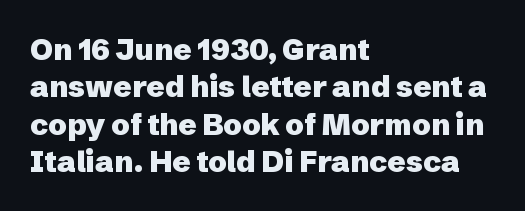
Q: Is the text bold? A: Yes.
Q: Is the text italic (slanted)? A: No, it is upright.
Q: Is the typeface a serif or a sans-serif typeface? A: Sans-serif.
Q: Is the text underlined? A: No.
Q: How is the paragraph aligned? A: Left-aligned.
Q: Is the spacing between letters normal or unusually wide? A: Normal.
Q: Is the spacing between lines tight, normal or loose? A: Normal.
Q: Width (condensed, normal, or wide)? A: Normal.
Q: Stroke contrast? A: Low.
Q: x-height? A: Medium.
Q: Monospaced? A: No.
